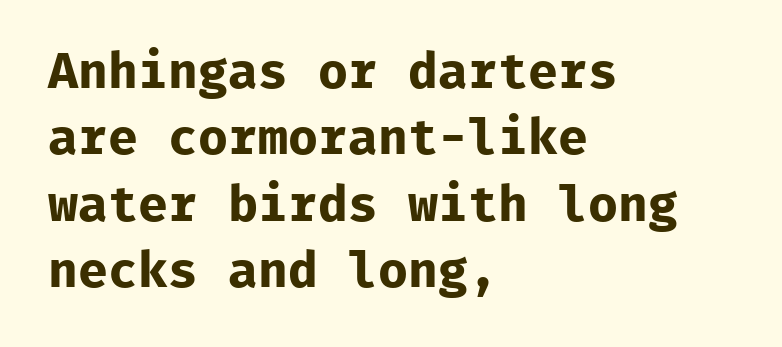
Q: Is the text bold? A: Yes.
Q: Is the text italic (slanted)? A: No, it is upright.
Q: Is the typeface a serif or a sans-serif typeface? A: Sans-serif.
Q: Is the text underlined? A: No.
Q: How is the paragraph aligned? A: Left-aligned.
Q: Is the spacing between letters normal or unusually wide? A: Normal.
Q: Is the spacing between lines tight, normal or loose? A: Normal.
Q: Width (condensed, normal, or wide)? A: Normal.
Q: Stroke contrast? A: Low.
Q: x-height? A: Medium.
Q: Monospaced? A: Yes.
